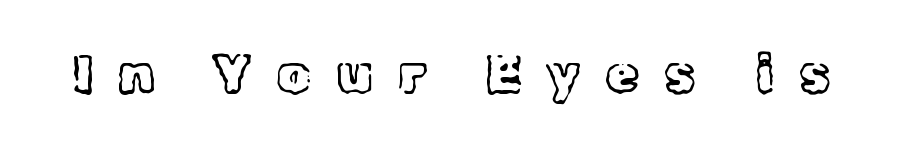
{"serif": "yes", "italic": "no", "bold": "no", "weight": "light", "width": "normal", "x_height": "medium", "monospaced": "no", "underline": "no", "letter_spacing": "wide", "letter_spacing_em": 0.48, "glyph_px": 53}
